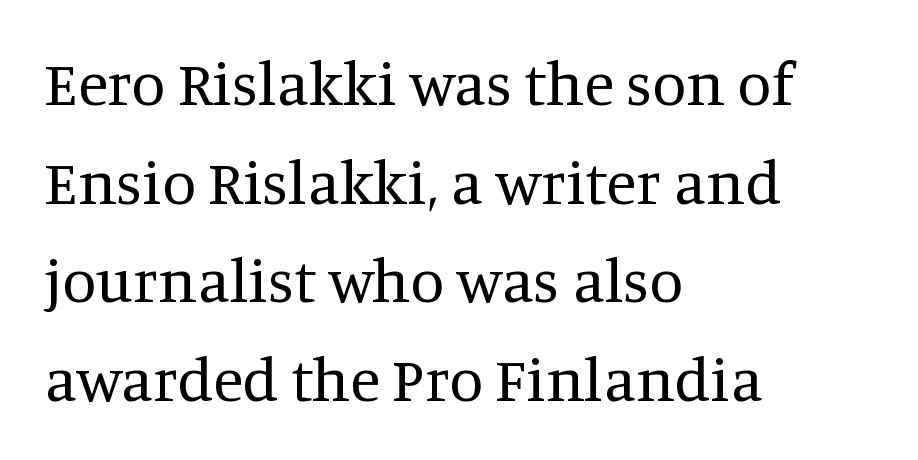
The image shows 62 px regular-weight serif type, upright; set left-aligned, normal line spacing (1.59x), normal letter spacing, not underlined; medium stroke contrast and a large x-height.
